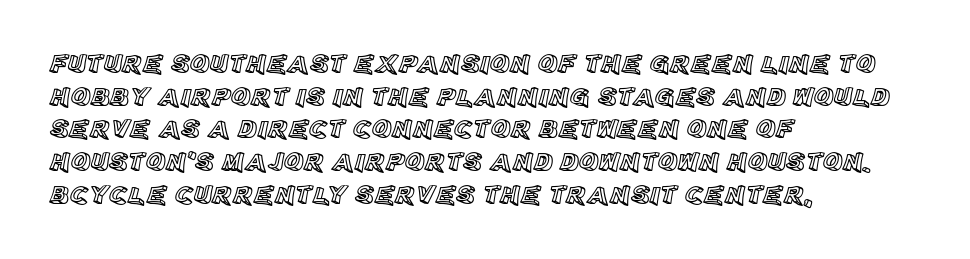
Q: Is the text italic (slanted)? A: Yes.
Q: Is the text underlined? A: No.
Q: How is the paragraph aligned? A: Left-aligned.
Q: Is the spacing between letters normal or unusually wide? A: Normal.
